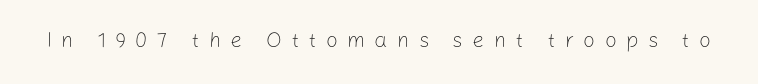
Type without underlining. Vertical strokes here are truly vertical. Stroke mass is kept to a normal reading level or below. The line texture is sparse and dotted thanks to wide tracking.
